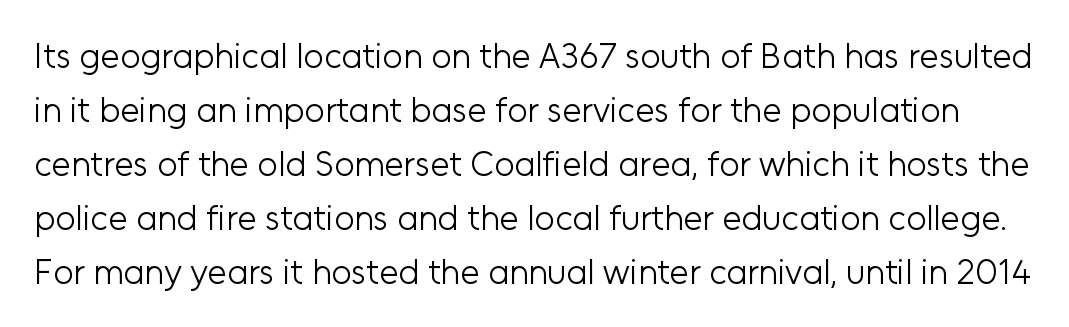
Q: Is the text bold? A: No.
Q: Is the text italic (slanted)? A: No, it is upright.
Q: Is the typeface a serif or a sans-serif typeface? A: Sans-serif.
Q: Is the text underlined? A: No.
Q: Is the spacing between letters normal or unusually wide? A: Normal.
Q: Is the spacing between lines tight, normal or loose? A: Normal.
Q: Width (condensed, normal, or wide)? A: Normal.
Q: Stroke contrast? A: Low.
Q: x-height? A: Medium.
Q: Monospaced? A: No.
